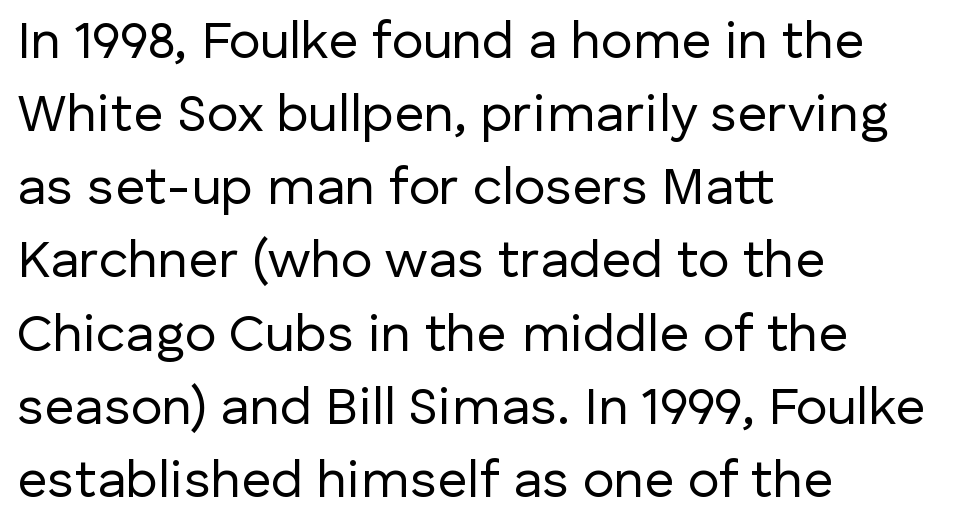
Q: Is the text bold? A: No.
Q: Is the text italic (slanted)? A: No, it is upright.
Q: Is the typeface a serif or a sans-serif typeface? A: Sans-serif.
Q: Is the text underlined? A: No.
Q: How is the paragraph aligned? A: Left-aligned.
Q: Is the spacing between letters normal or unusually wide? A: Normal.
Q: Is the spacing between lines tight, normal or loose? A: Normal.
Q: Width (condensed, normal, or wide)? A: Normal.
Q: Stroke contrast? A: Low.
Q: x-height? A: Medium.
Q: Monospaced? A: No.
